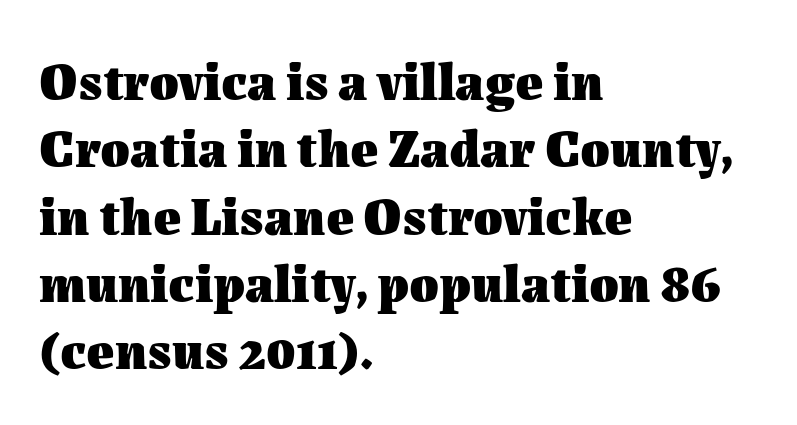
Q: Is the text bold? A: Yes.
Q: Is the text italic (slanted)? A: No, it is upright.
Q: Is the text underlined? A: No.
Q: How is the paragraph aligned? A: Left-aligned.
Q: Is the spacing between letters normal or unusually wide? A: Normal.
Q: Is the spacing between lines tight, normal or loose? A: Normal.
Q: Width (condensed, normal, or wide)? A: Normal.
Q: Stroke contrast? A: Medium.
Q: x-height? A: Medium.
Q: Monospaced? A: No.
